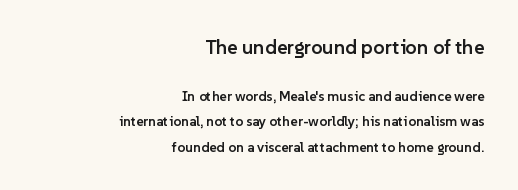
In terms of letterspacing, this is plain default setting. A bare baseline throughout the passage. You get the large type first, then a drop to smaller type. Style check: upright.
